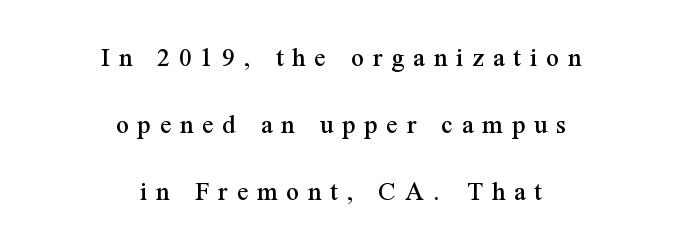
Typeset on center — no edge is straight. Caption: expanded tracking, letters set apart. You could not count columns in this text — the font is proportionally spaced. Every stem runs plumb, perpendicular to the baseline. Rows of type keep a wide berth in the vertical direction.
